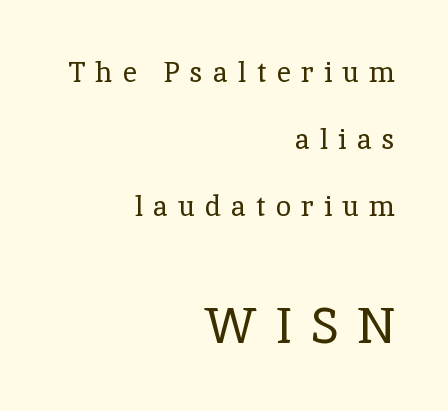
Q: Is the text bold? A: No.
Q: Is the text italic (slanted)? A: No, it is upright.
Q: Is the typeface a serif or a sans-serif typeface? A: Serif.
Q: Is the text underlined? A: No.
Q: How is the paragraph aligned? A: Right-aligned.
Q: Is the spacing between letters normal or unusually wide? A: Unusually wide.
Q: Is the spacing between lines tight, normal or loose? A: Loose.
Q: Which block of text is set in a larger size, the first (top) or the second (bottom)? A: The second (bottom) one.
Q: Width (condensed, normal, or wide)? A: Normal.
Q: x-height? A: Medium.
Q: Monospaced? A: No.
